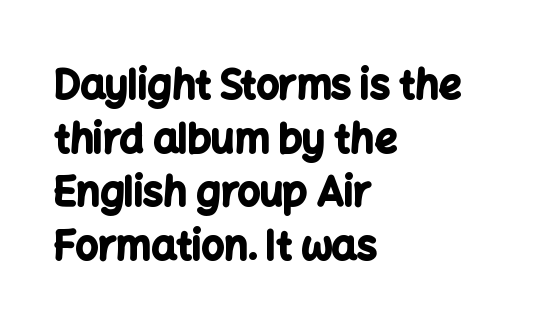
The gaps between neighbouring characters are ordinary and unremarkable. A dark, heavy texture on the line: the type is bold. Is this a fixed-width face? No — the glyphs have proportional, varying widths. A typesetter would mark this as roman, not italic.
